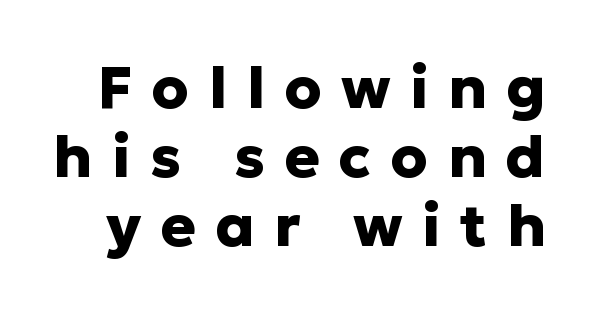
Pretty heavy lettering here — definitely bold. The specimen reads as upright at a glance. The passage shown has open, widely tracked lettering throughout. Examine the stroke ends and you'll find no serifs. The area under the type is left untouched. Note the varied advance widths — an 'i' is clearly narrower than an 'm'.
